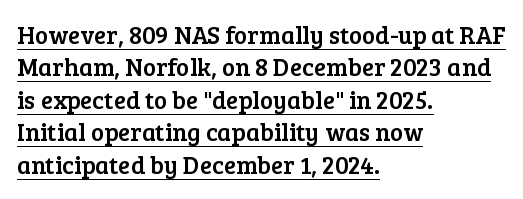
Q: Is the text italic (slanted)? A: No, it is upright.
Q: Is the text underlined? A: Yes.
Q: How is the paragraph aligned? A: Left-aligned.
Q: Is the spacing between letters normal or unusually wide? A: Normal.
Q: Is the spacing between lines tight, normal or loose? A: Normal.
